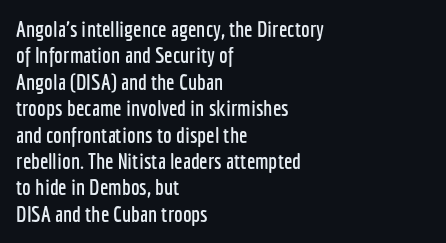
{"italic": "no", "underline": "no", "align": "left", "line_spacing_ratio": 1.2, "letter_spacing": "normal", "letter_spacing_em": 0.0, "glyph_px": 22}
